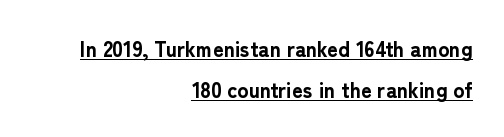
The image shows 21 px bold type, upright; set right-aligned, loose line spacing (1.94x), normal letter spacing, underlined.
